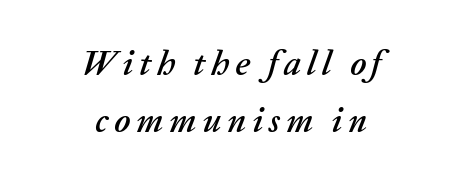
Q: Is the text italic (slanted)? A: Yes, it leans right by about 20 degrees.
Q: Is the text underlined? A: No.
Q: How is the paragraph aligned? A: Centered.
Q: Is the spacing between lines tight, normal or loose? A: Normal.
Q: Width (condensed, normal, or wide)? A: Normal.
Q: Stroke contrast? A: Low.
Q: x-height? A: Medium.
Q: Monospaced? A: No.
